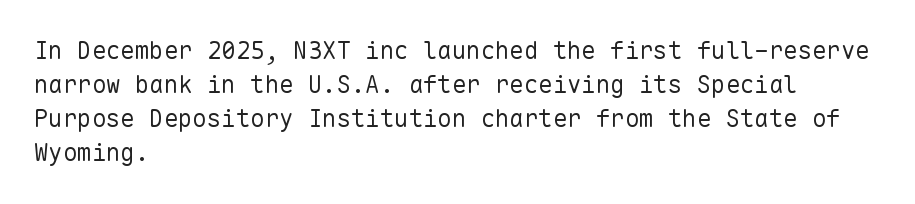
The image shows 24 px text type, upright; set left-aligned, normal line spacing (1.42x), normal letter spacing, not underlined.
